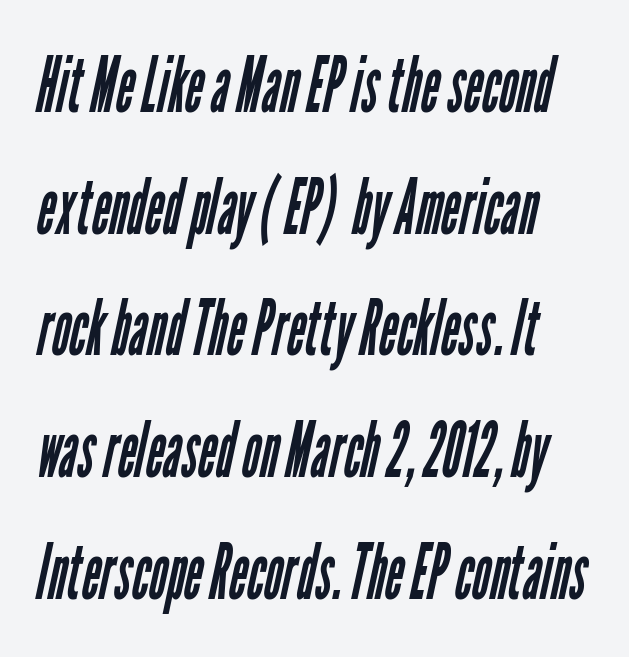
The image shows 78 px regular-weight, condensed sans-serif type; set normal line spacing (1.56x), normal letter spacing, not underlined; low stroke contrast and a medium x-height.
